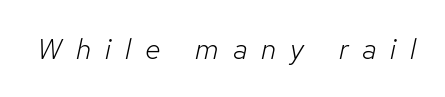
Beneath every word, the page is bare. Spacing between characters has been opened up far beyond the box default. Character widths vary here, with narrow letters taking less room than wide ones. When letters slant like this, we call the style italic.
